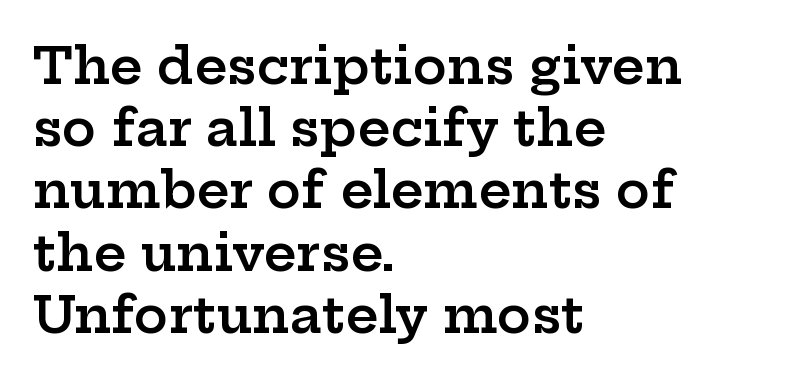
{"serif": "yes", "italic": "no", "bold": "semi", "weight": "semibold", "width": "wide", "stroke_contrast": "low", "x_height": "medium", "monospaced": "no", "underline": "no", "align": "left", "line_spacing_ratio": 1.22, "letter_spacing": "normal", "letter_spacing_em": 0.0, "glyph_px": 51}
